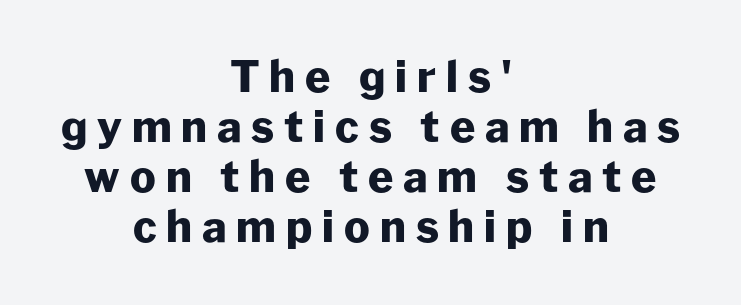
The image shows 43 px heavy sans-serif type, upright; set centered, line spacing 1.16x, unusually wide letter spacing (+0.23 em), not underlined; low stroke contrast and a medium x-height.
